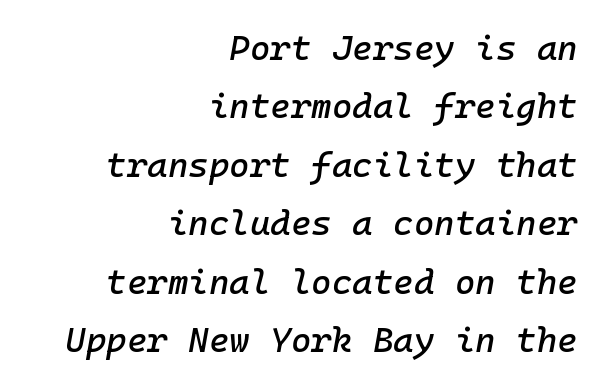
Tall strokes in this sample are angled rather than plumb. The gaps between neighbouring characters are ordinary and unremarkable. Nobody drew a line under any word here. Short and long lines alike share a common ending point at right.
